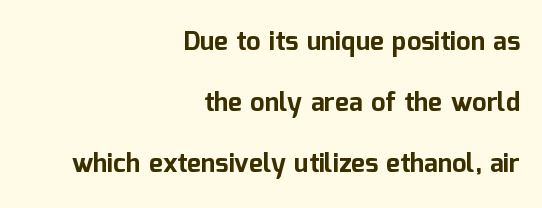
Q: Is the text bold? A: Yes.
Q: Is the text italic (slanted)? A: No, it is upright.
Q: Is the text underlined? A: No.
Q: How is the paragraph aligned? A: Right-aligned.
Q: Is the spacing between letters normal or unusually wide? A: Normal.
Q: Is the spacing between lines tight, normal or loose? A: Loose.
